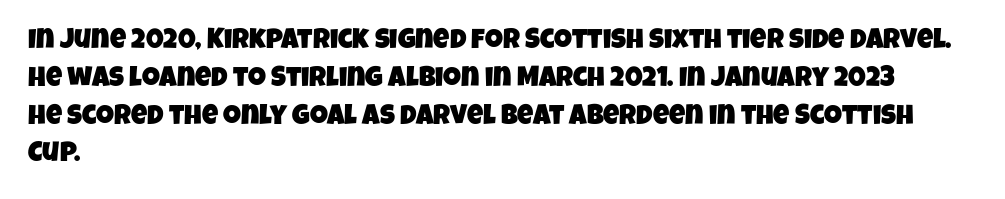
The image shows 28 px condensed sans-serif type; set left-aligned, normal line spacing (1.35x), normal letter spacing, not underlined; low stroke contrast and a large x-height.
